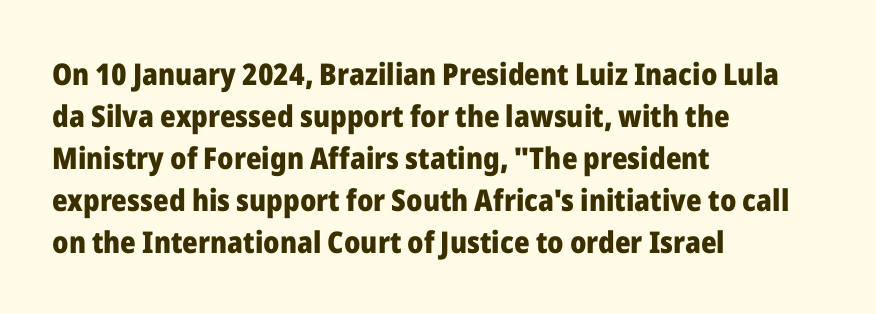
The image shows 30 px heavy sans-serif type, upright; set left-aligned, normal line spacing (1.4x), normal letter spacing, not underlined; low stroke contrast and a medium x-height.
